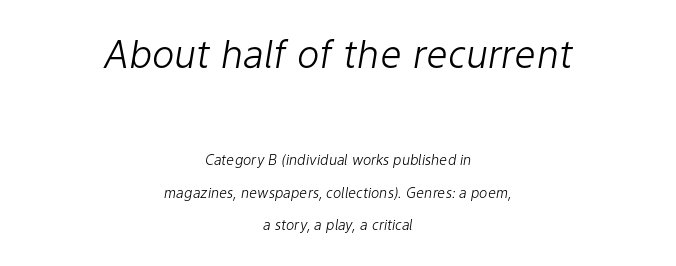
The image shows 38 px light type, italic (leaning right); set centered, loose line spacing (2.35x), normal letter spacing, not underlined; the first (top) block is 2.71x larger; low stroke contrast and a medium x-height.
